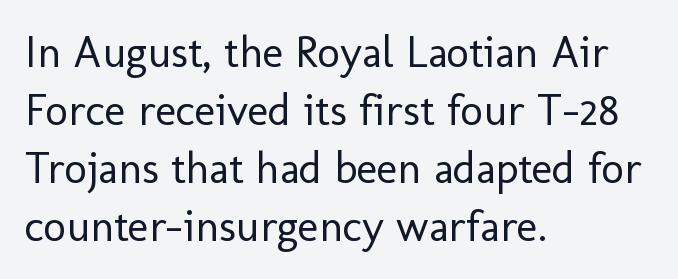
{"serif": "no", "italic": "no", "bold": "no", "weight": "regular", "width": "normal", "stroke_contrast": "low", "x_height": "medium", "monospaced": "no", "underline": "no", "align": "left", "line_spacing": "normal", "line_spacing_ratio": 1.32, "letter_spacing": "normal", "letter_spacing_em": 0.0, "glyph_px": 44}
